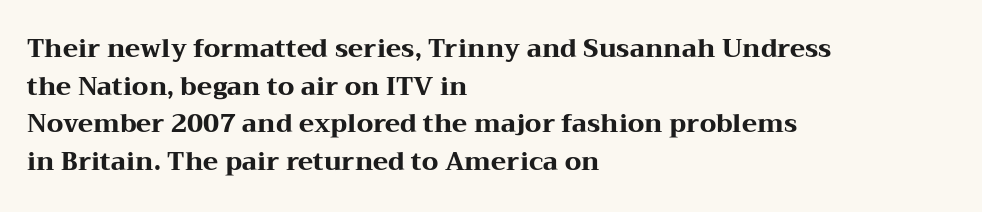
Q: Is the text bold? A: Yes.
Q: Is the text italic (slanted)? A: No, it is upright.
Q: Is the text underlined? A: No.
Q: How is the paragraph aligned? A: Left-aligned.
Q: Is the spacing between letters normal or unusually wide? A: Normal.
Q: Is the spacing between lines tight, normal or loose? A: Normal.
